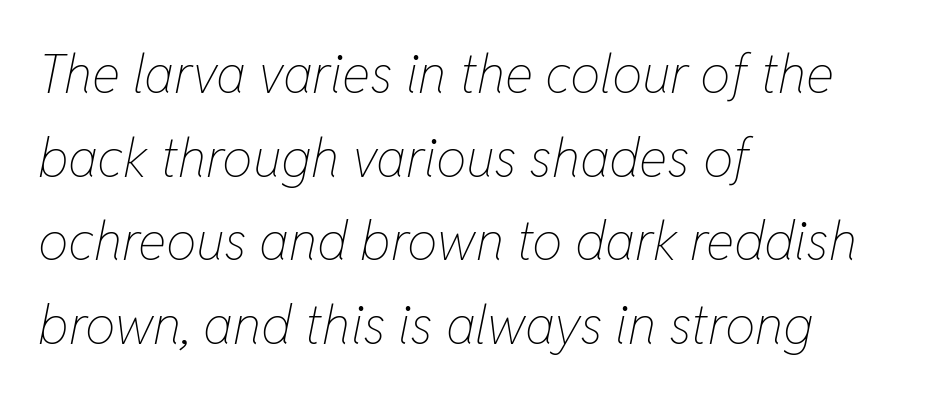
{"italic": "yes", "lean": "right", "slant_degrees": 11, "bold": "no", "weight": "thin", "width": "condensed", "stroke_contrast": "low", "x_height": "medium", "monospaced": "no", "underline": "no", "align": "left", "line_spacing": "normal", "line_spacing_ratio": 1.55, "letter_spacing": "normal", "letter_spacing_em": 0.0, "glyph_px": 54}
